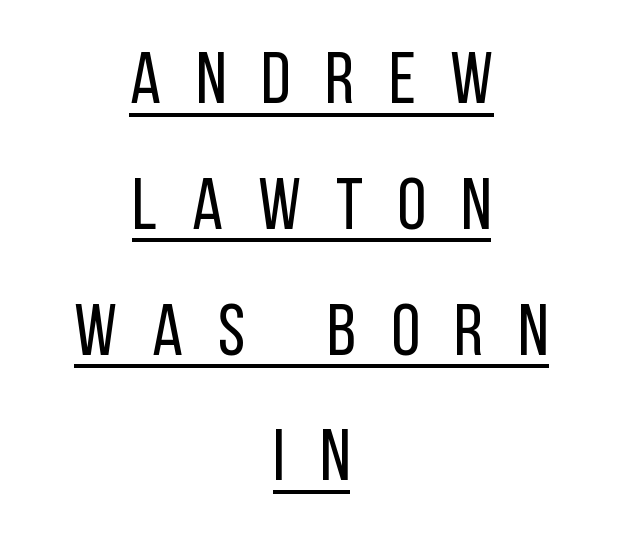
The image shows 74 px regular-weight, condensed sans-serif type, upright; set centered, normal line spacing (1.7x), unusually wide letter spacing (+0.47 em), underlined; low stroke contrast and a large x-height.
